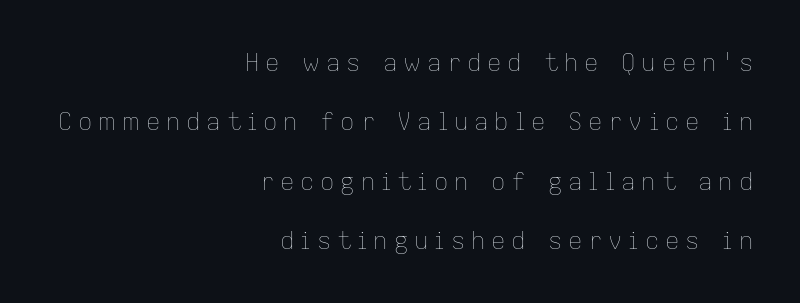
The image shows 24 px text type, upright; set right-aligned, loose line spacing (2.47x), unusually wide letter spacing (+0.24 em), not underlined.
